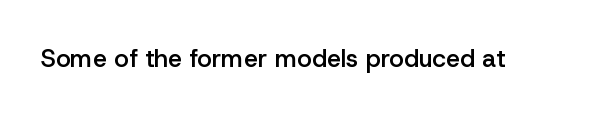
The image shows 25 px text type, upright; set normal letter spacing, not underlined.
